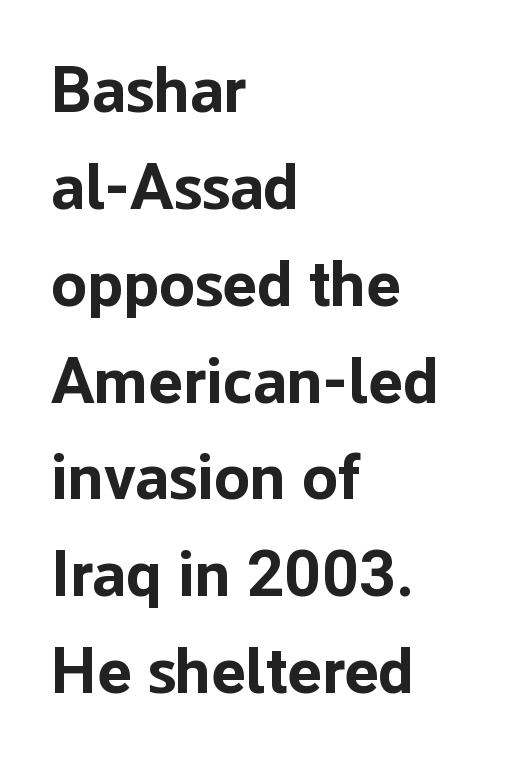
The image shows 65 px bold sans-serif type, upright; set left-aligned, normal line spacing (1.49x), normal letter spacing, not underlined; low stroke contrast and a medium x-height.
